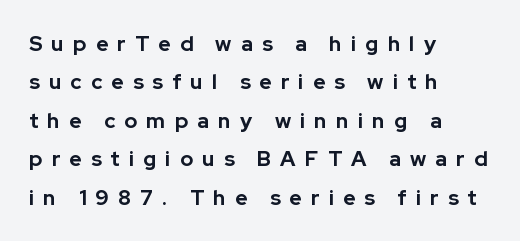
Compared with typical body copy, the letter spacing here is much looser. The compositor pushed each line to the left boundary. Plenty of ink on the page — the face is bold. The space beneath each line is pristine and unruled.
